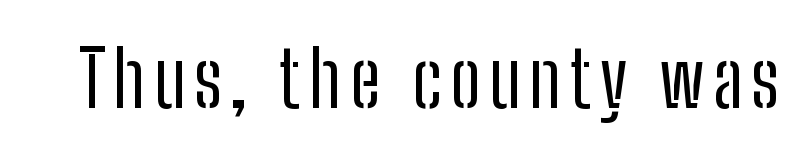
The image shows 77 px regular-weight, condensed sans-serif type, upright; set not underlined; low stroke contrast and a medium x-height.
